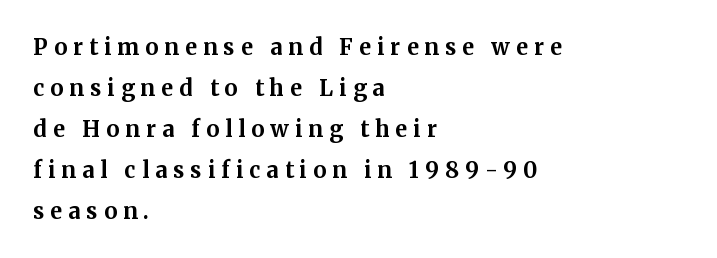
The image shows 22 px bold type, upright; set left-aligned, line spacing 1.86x, unusually wide letter spacing (+0.28 em), not underlined.
